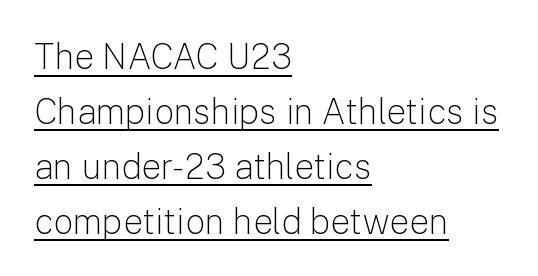
{"serif": "no", "italic": "no", "bold": "no", "weight": "light", "width": "normal", "stroke_contrast": "low", "x_height": "medium", "monospaced": "no", "underline": "yes", "align": "left", "line_spacing": "normal", "line_spacing_ratio": 1.57, "letter_spacing": "normal", "letter_spacing_em": 0.0, "glyph_px": 35}
